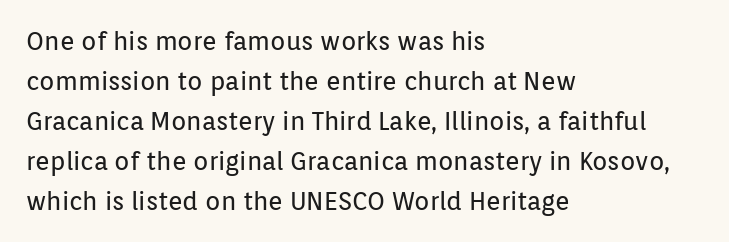
The image shows 25 px text type, upright; set left-aligned, normal line spacing (1.6x), normal letter spacing, not underlined.
